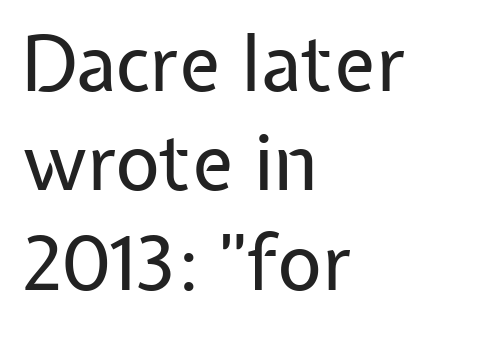
The image shows 77 px regular-weight sans-serif type, upright; set left-aligned, normal line spacing (1.29x), normal letter spacing, not underlined; low stroke contrast and a medium x-height.
